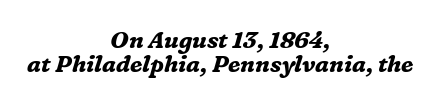
{"italic": "yes", "lean": "right", "slant_degrees": 16, "bold": "yes", "underline": "no", "align": "center", "line_spacing": "tight", "line_spacing_ratio": 1.05, "letter_spacing": "normal", "letter_spacing_em": 0.0, "glyph_px": 23}
